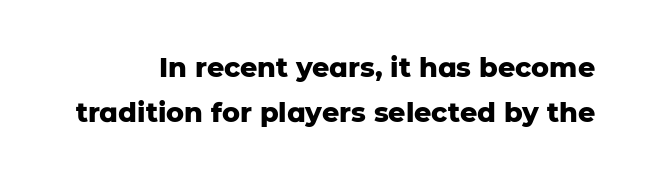
{"italic": "no", "bold": "yes", "underline": "no", "line_spacing": "normal", "line_spacing_ratio": 1.67, "letter_spacing": "normal", "letter_spacing_em": 0.0, "glyph_px": 27}
